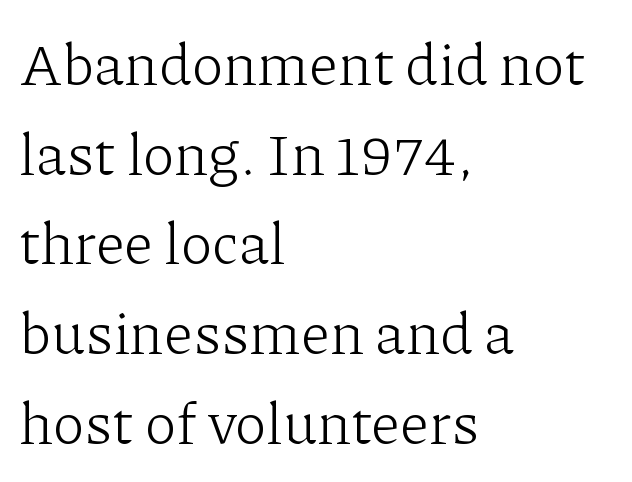
Do the characters align in a grid? No, the font is proportional. The passage shown stacks its lines at a standard gap. The tracking reads as untouched default to a designer's eye. Each row of text sits above clean, open space. The typography opts for an upright posture over an oblique one.
